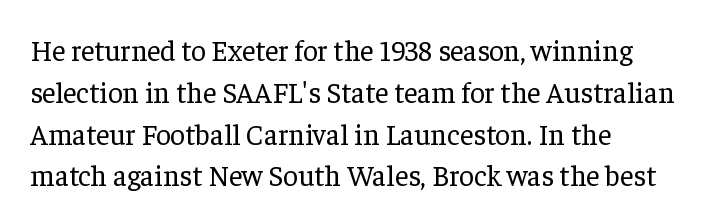
The vertical gap from one line to the next is medium. Unbolded letterforms with no extra heft. If you drew a line through each stem, it would be perfectly vertical. These lines are rendered in a variable-pitch font. Does the type have serifs? Yes, each stem ends in a small foot. The type is set solid horizontally, with unmodified tracking.
